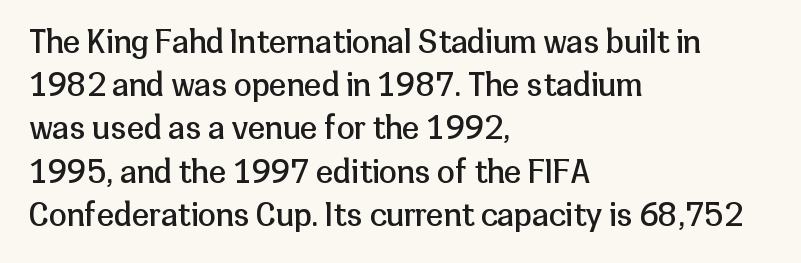
Q: Is the text bold? A: No.
Q: Is the text italic (slanted)? A: No, it is upright.
Q: Is the typeface a serif or a sans-serif typeface? A: Sans-serif.
Q: Is the text underlined? A: No.
Q: How is the paragraph aligned? A: Left-aligned.
Q: Is the spacing between letters normal or unusually wide? A: Normal.
Q: Is the spacing between lines tight, normal or loose? A: Normal.
Q: Width (condensed, normal, or wide)? A: Normal.
Q: Stroke contrast? A: Low.
Q: x-height? A: Medium.
Q: Monospaced? A: No.
